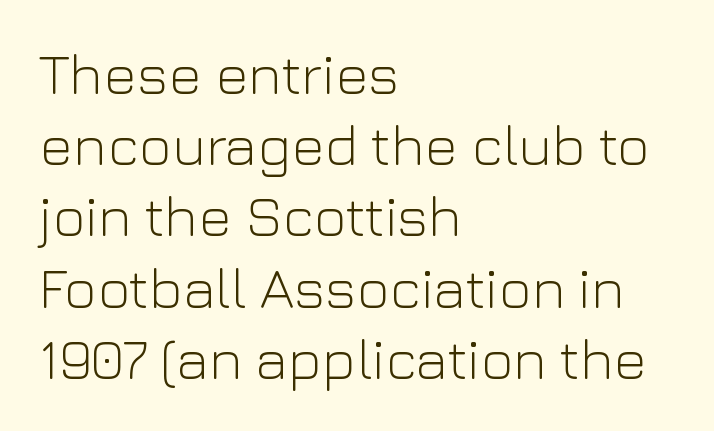
The image shows 57 px light sans-serif type, upright; set left-aligned, normal line spacing (1.25x), normal letter spacing, not underlined; low stroke contrast and a medium x-height.
